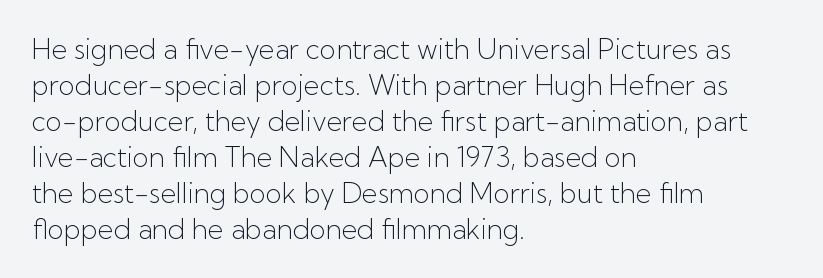
{"italic": "no", "bold": "no", "underline": "no", "align": "left", "line_spacing": "normal", "line_spacing_ratio": 1.33, "letter_spacing": "normal", "letter_spacing_em": 0.0, "glyph_px": 27}
